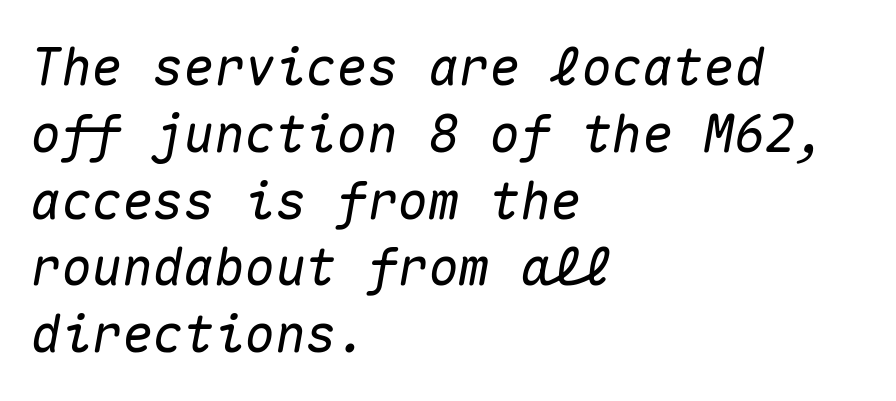
Standard letterfit; no display-style spreading of the glyphs. Yep, that's italic — everything's leaning. These lines are set flush left with a ragged right edge. Just letters on the line, the space beneath them empty.
